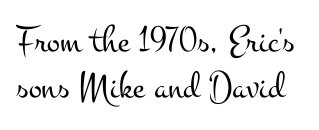
This rendering features lettering with no underline. The rendering uses natural spacing where letterforms have individual widths. Caption: standard tracking, unaltered.
